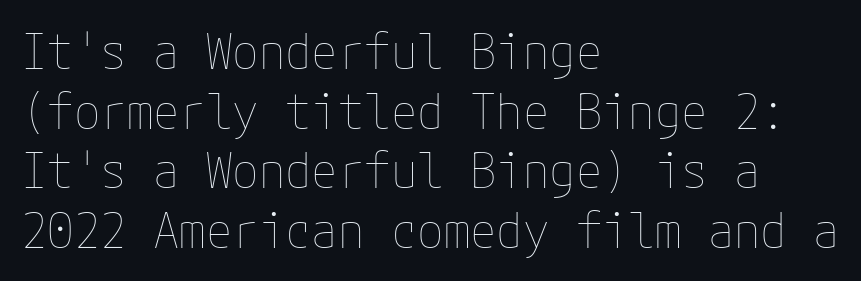
A classic flush-left, rag-right setting is used for this passage. Decoration check: the copy has no underline. The lettering stays uniformly vertical, giving the passage a roman look. Weight: regular or lighter. Short note: letters normally spaced.
